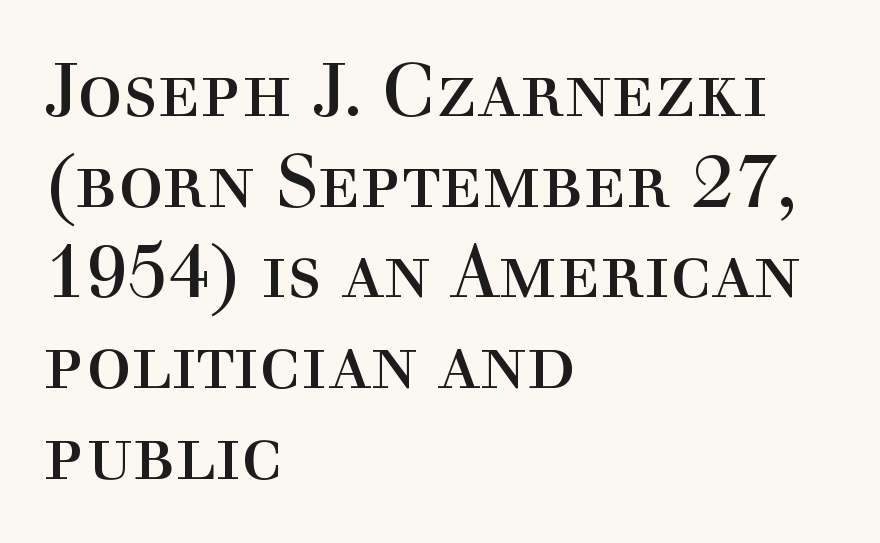
{"serif": "yes", "italic": "no", "bold": "no", "weight": "regular", "width": "normal", "x_height": "medium", "monospaced": "no", "underline": "no", "align": "left", "line_spacing_ratio": 1.21, "letter_spacing": "normal", "letter_spacing_em": 0.0, "glyph_px": 75}
